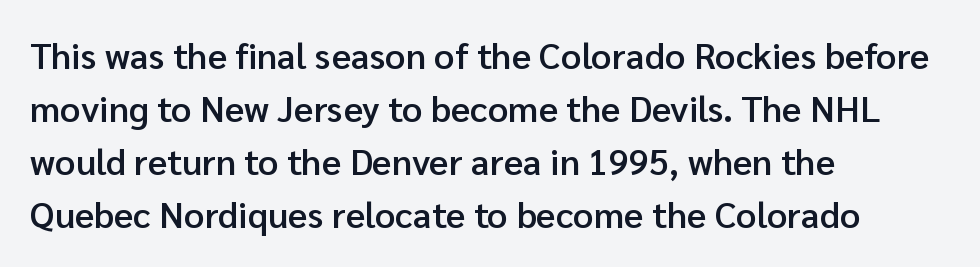
The image shows 36 px semibold sans-serif type, upright; set left-aligned, normal line spacing (1.47x), normal letter spacing, not underlined; low stroke contrast and a medium x-height.
